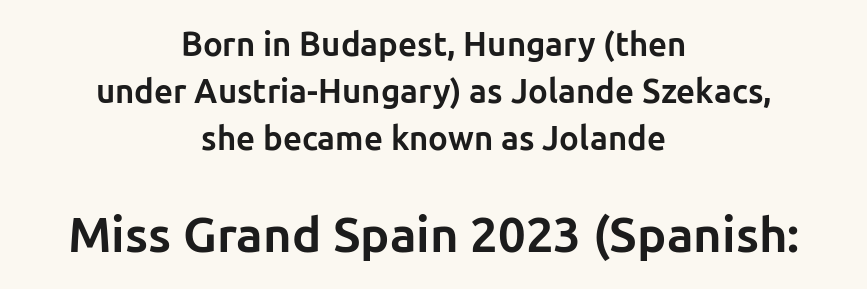
Q: Is the text bold? A: Yes.
Q: Is the text italic (slanted)? A: No, it is upright.
Q: Is the typeface a serif or a sans-serif typeface? A: Sans-serif.
Q: Is the text underlined? A: No.
Q: How is the paragraph aligned? A: Centered.
Q: Is the spacing between letters normal or unusually wide? A: Normal.
Q: Is the spacing between lines tight, normal or loose? A: Normal.
Q: Which block of text is set in a larger size, the first (top) or the second (bottom)? A: The second (bottom) one.
Q: Width (condensed, normal, or wide)? A: Normal.
Q: Stroke contrast? A: Low.
Q: x-height? A: Medium.
Q: Monospaced? A: No.
